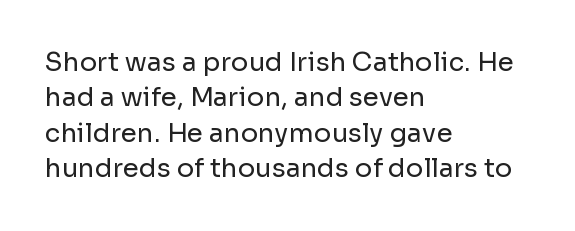
The image shows 26 px text type, upright; set left-aligned, normal line spacing (1.36x), normal letter spacing, not underlined.
